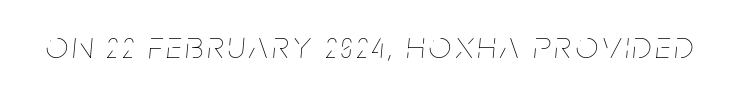
The image shows 39 px thin, condensed type, italic (leaning right); set not underlined; low stroke contrast and a large x-height.
